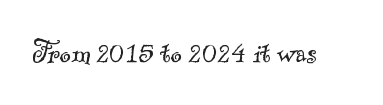
The image shows 34 px light serif type; set normal letter spacing, not underlined; a small x-height.
